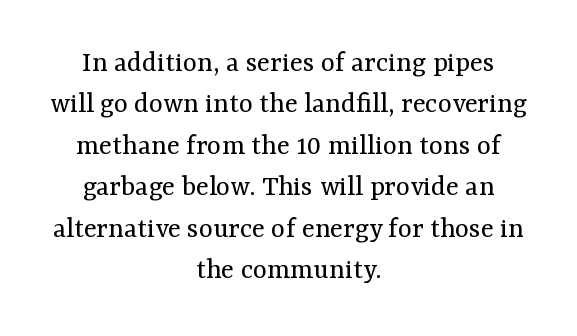
The image shows 30 px regular-weight serif type, upright; set centered, normal line spacing (1.38x), normal letter spacing, not underlined; medium stroke contrast and a medium x-height.
